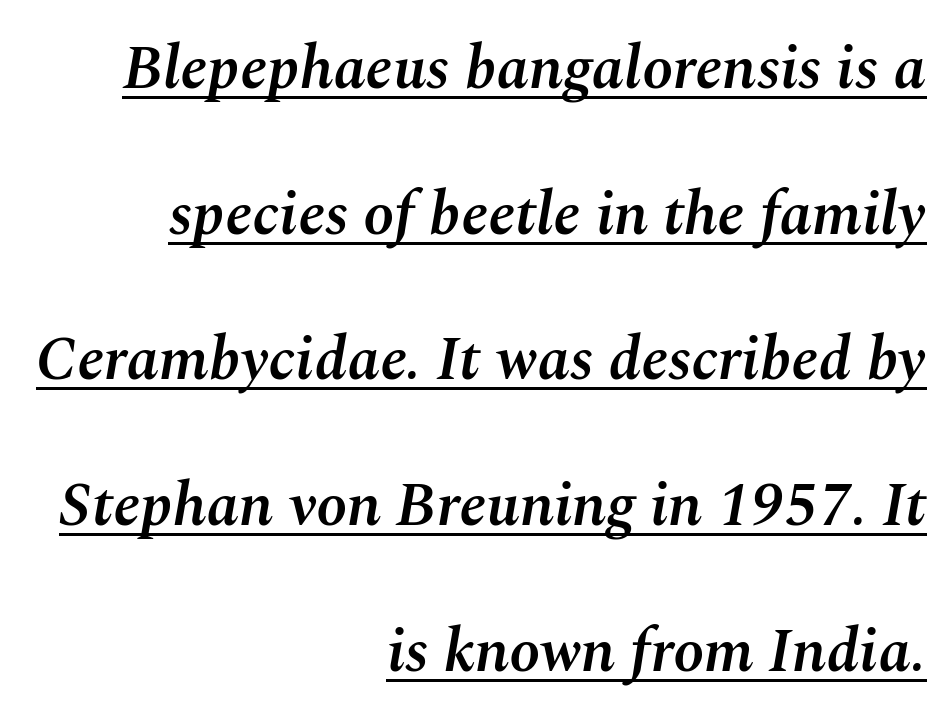
{"italic": "yes", "lean": "right", "slant_degrees": 10, "bold": "semi", "weight": "semibold", "width": "normal", "stroke_contrast": "medium", "x_height": "medium", "monospaced": "no", "underline": "yes", "align": "right", "line_spacing": "loose", "line_spacing_ratio": 2.35, "letter_spacing": "normal", "letter_spacing_em": 0.0, "glyph_px": 62}
